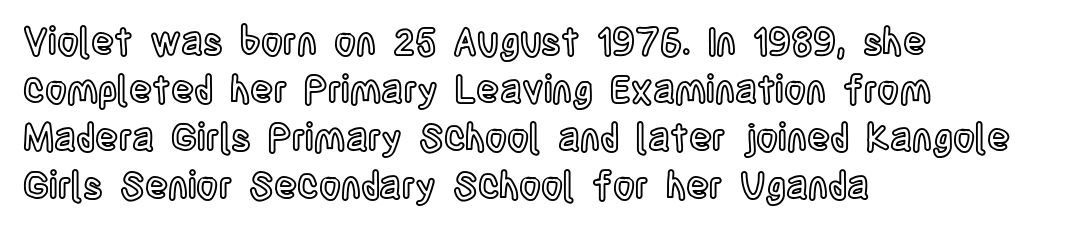
{"italic": "no", "width": "condensed", "x_height": "large", "monospaced": "no", "underline": "no", "align": "left", "line_spacing": "normal", "line_spacing_ratio": 1.26, "letter_spacing": "normal", "letter_spacing_em": 0.0, "glyph_px": 38}
